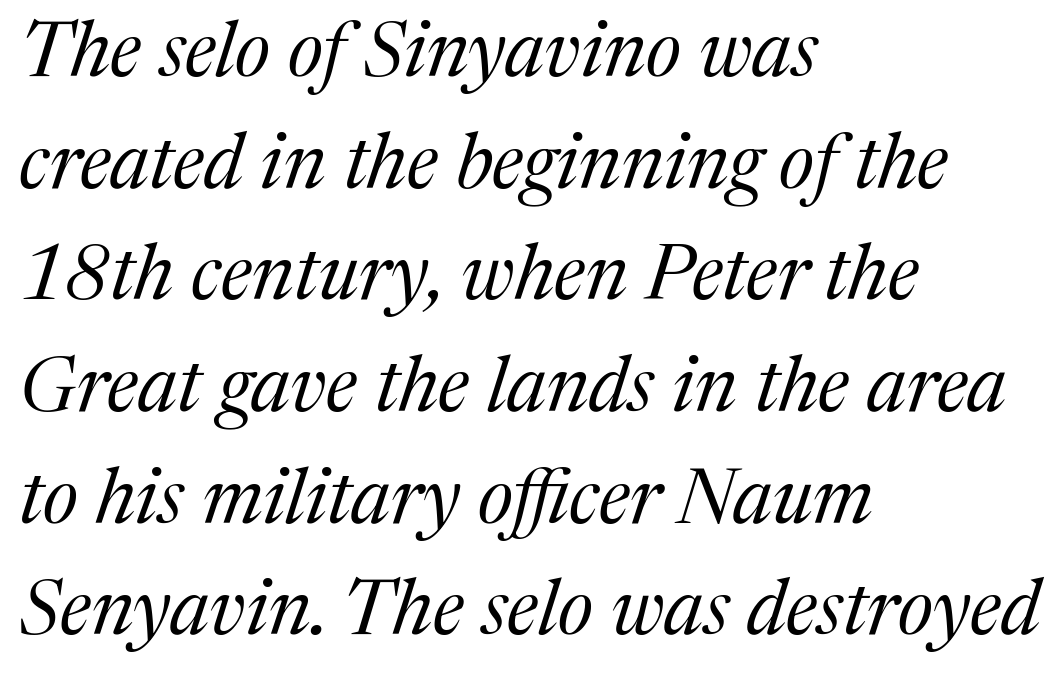
The image shows 77 px regular-weight serif type, italic (leaning right); set left-aligned, normal line spacing (1.45x), normal letter spacing, not underlined; medium stroke contrast and a medium x-height.
